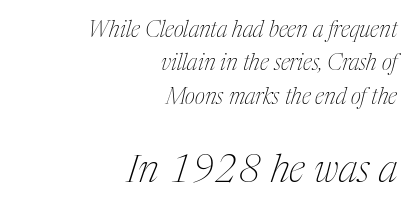
A serif font was chosen for this passage. The passage shown begins with its smaller block and ends with its larger one. Students, note that the glyphs here touch the page at normal intervals. Each letter keeps its own natural width here, so spacing adapts to shape. The text block is weighted toward the right margin, trailing off unevenly leftward. No chunkiness to these letters — they're not bold.
